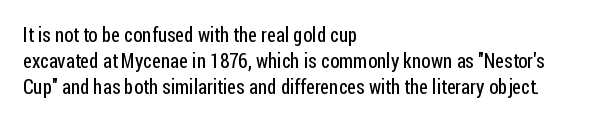
Interline gaps are of average width in this sample. Style check: upright. Tracking here is standard; glyphs follow each other at the usual distance. Stroke mass is kept to a normal reading level or below. Beneath every word, the page is bare. Leftover space on each line is placed entirely after the last word.
